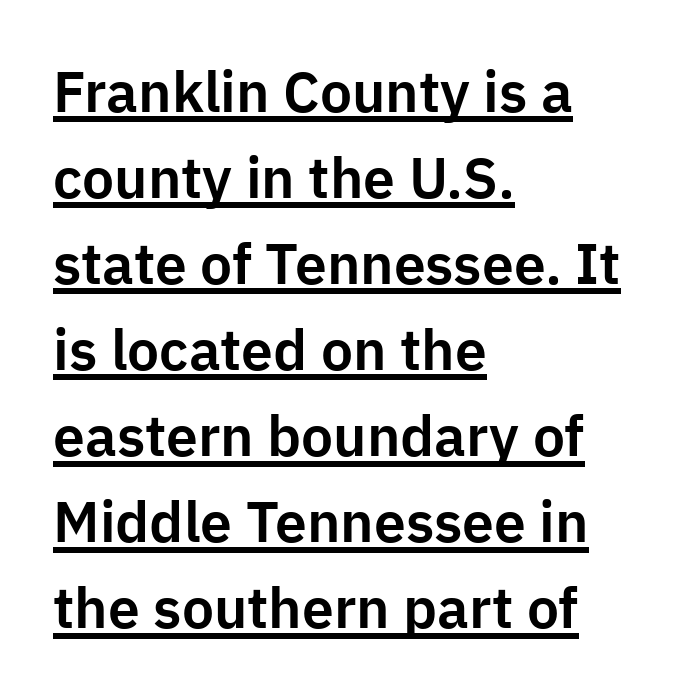
The image shows 57 px sans-serif type, upright; set left-aligned, normal line spacing (1.51x), normal letter spacing, underlined; low stroke contrast and a medium x-height.
